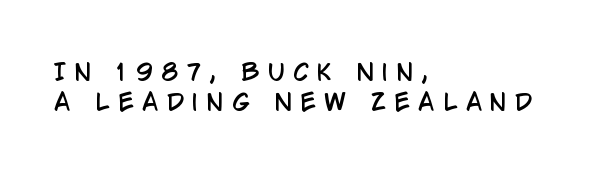
The image shows 23 px text type, upright; set left-aligned, normal line spacing (1.32x), unusually wide letter spacing (+0.37 em), not underlined.
